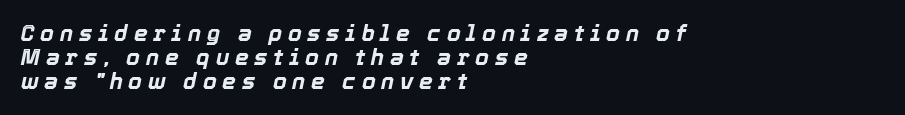
{"italic": "yes", "lean": "right", "slant_degrees": 12, "bold": "yes", "underline": "no", "align": "left", "line_spacing": "tight", "line_spacing_ratio": 1.08, "letter_spacing": "wide", "letter_spacing_em": 0.26, "glyph_px": 22}
